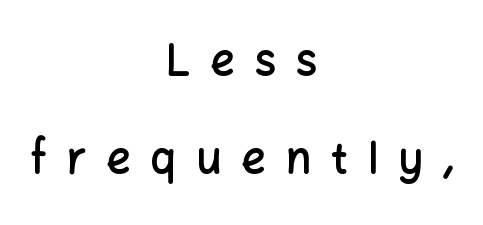
{"serif": "no", "italic": "no", "bold": "semi", "weight": "semibold", "width": "normal", "stroke_contrast": "low", "x_height": "medium", "monospaced": "no", "underline": "no", "align": "center", "line_spacing": "loose", "line_spacing_ratio": 2.27, "letter_spacing": "wide", "letter_spacing_em": 0.46, "glyph_px": 43}
